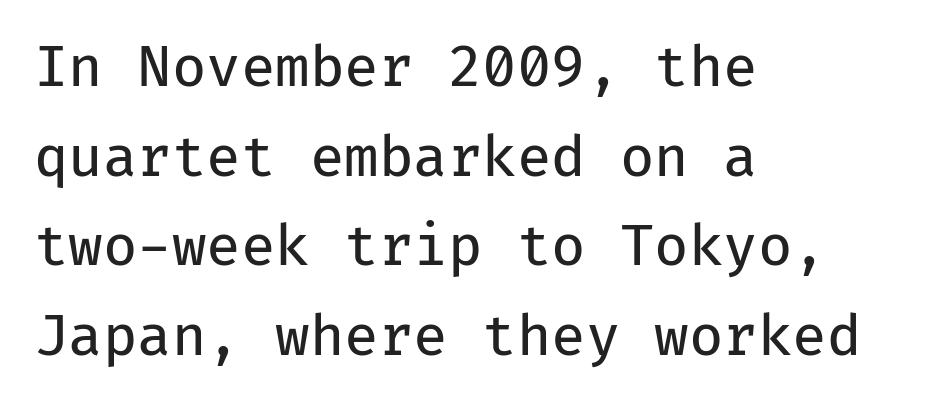
{"serif": "no", "italic": "no", "bold": "no", "weight": "regular", "width": "normal", "stroke_contrast": "low", "x_height": "medium", "monospaced": "yes", "underline": "no", "align": "left", "line_spacing": "normal", "line_spacing_ratio": 1.6, "letter_spacing": "normal", "letter_spacing_em": 0.0, "glyph_px": 56}
